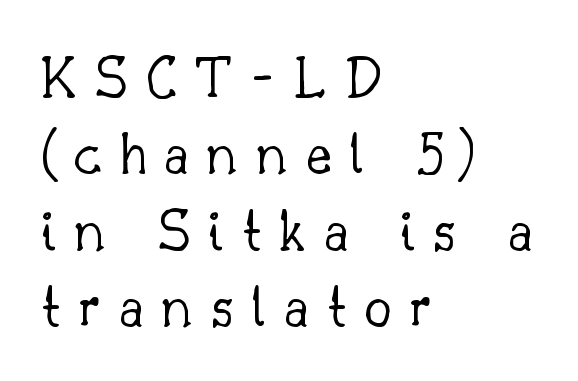
{"italic": "no", "bold": "no", "weight": "light", "width": "normal", "stroke_contrast": "low", "x_height": "small", "monospaced": "no", "underline": "no", "align": "left", "line_spacing_ratio": 1.23, "letter_spacing": "wide", "letter_spacing_em": 0.29, "glyph_px": 62}
